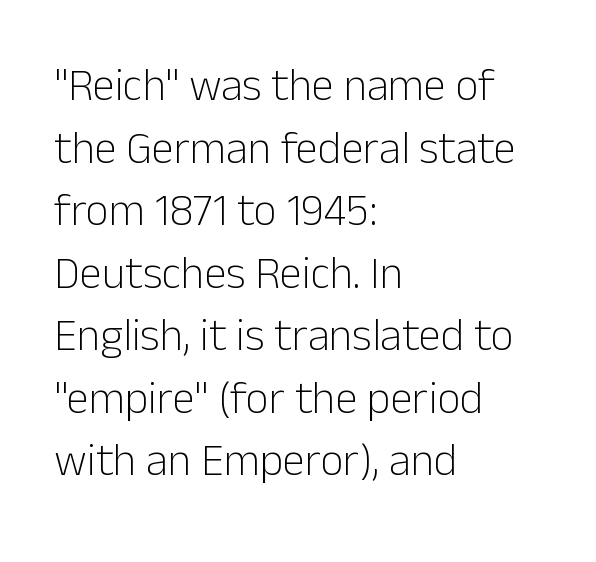
{"serif": "no", "italic": "no", "bold": "no", "weight": "light", "width": "normal", "stroke_contrast": "low", "x_height": "medium", "monospaced": "no", "underline": "no", "align": "left", "line_spacing": "normal", "line_spacing_ratio": 1.39, "letter_spacing": "normal", "letter_spacing_em": 0.0, "glyph_px": 45}
